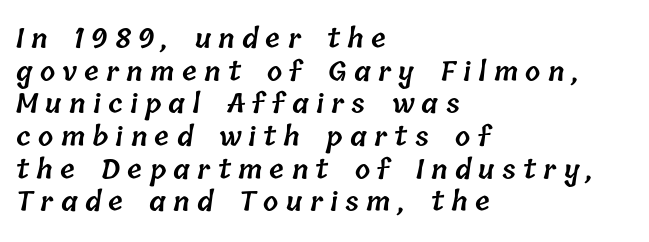
The image shows 27 px text type; set left-aligned, line spacing 1.21x, unusually wide letter spacing (+0.27 em), not underlined.
